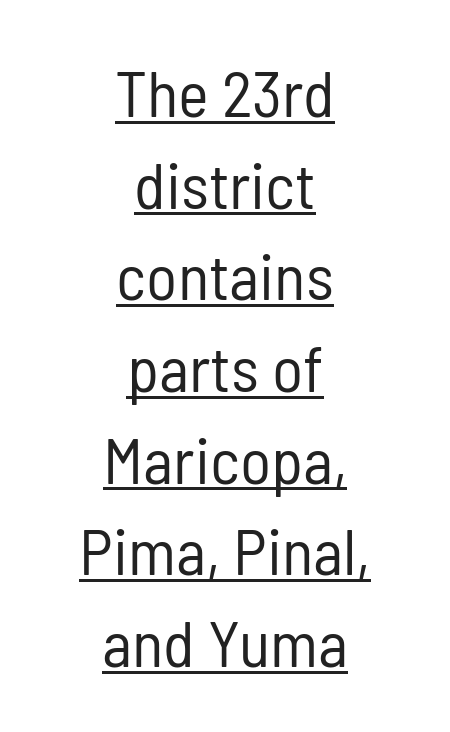
{"serif": "no", "italic": "no", "bold": "no", "weight": "regular", "width": "condensed", "stroke_contrast": "low", "x_height": "medium", "monospaced": "no", "underline": "yes", "align": "center", "line_spacing": "normal", "line_spacing_ratio": 1.41, "letter_spacing": "normal", "letter_spacing_em": 0.0, "glyph_px": 65}
